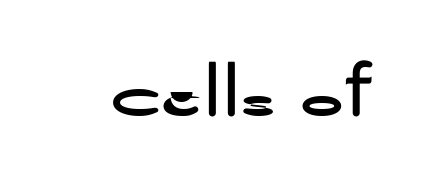
The typeface has the unassuming heft of standard copy or less. In terms of posture, this sample is upright. Students, note that the glyphs here touch the page at normal intervals. A clean baseline with only descenders dipping below it.
